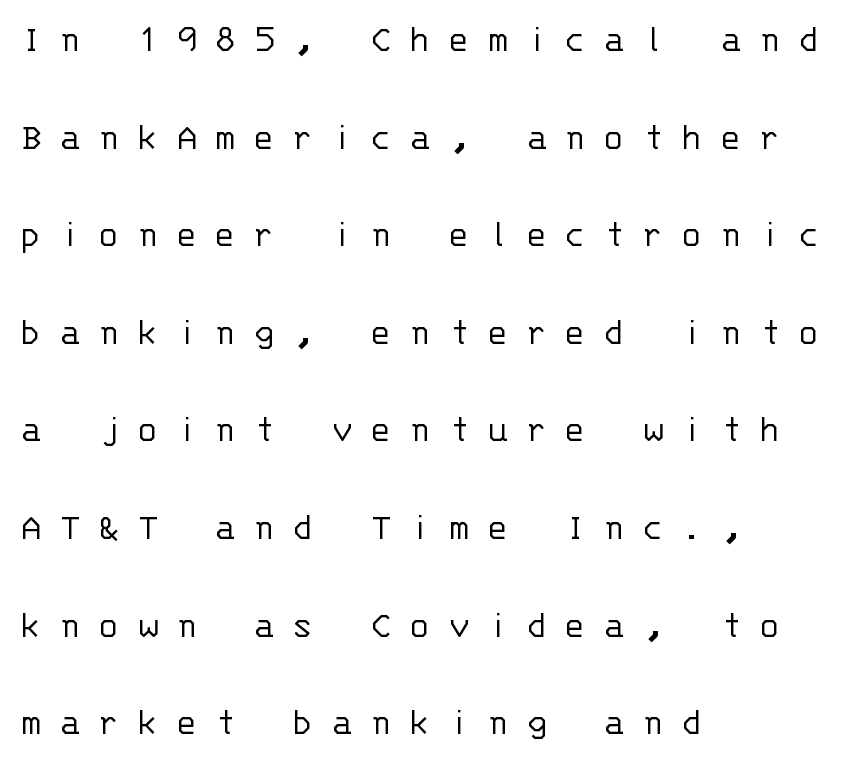
The letters stand upright; this is a roman face. The glyphs are unaccompanied by any horizontal stroke below them. The characters display no serif detailing; their extremities are plain. Weight class: somewhere from thin through regular. These lines are rendered in a fixed-pitch font.
